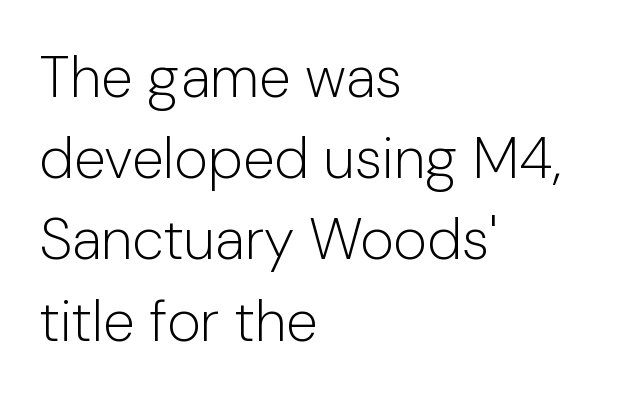
The image shows 58 px light sans-serif type, upright; set left-aligned, normal line spacing (1.4x), normal letter spacing, not underlined; low stroke contrast and a medium x-height.
